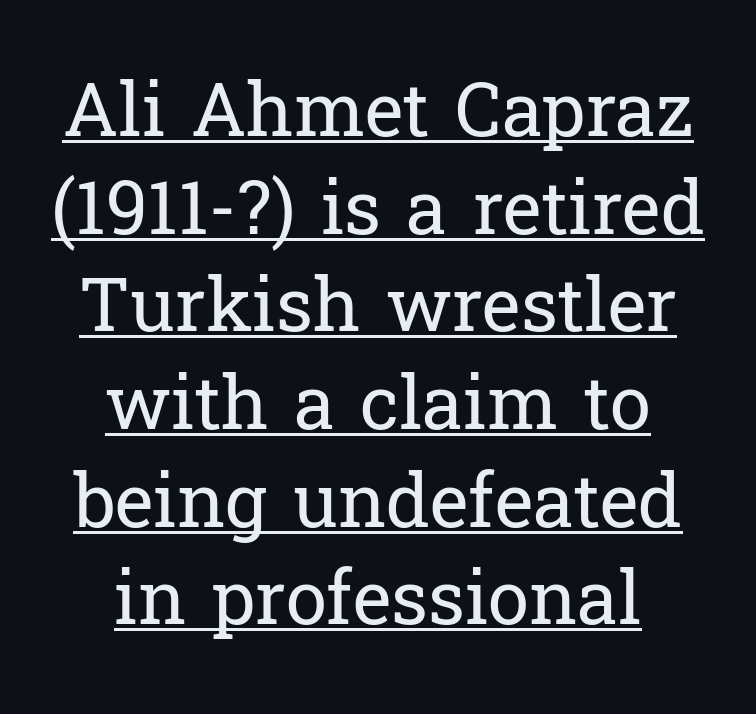
The image shows 74 px regular-weight serif type, upright; set centered, normal line spacing (1.32x), normal letter spacing, underlined; low stroke contrast and a medium x-height.
